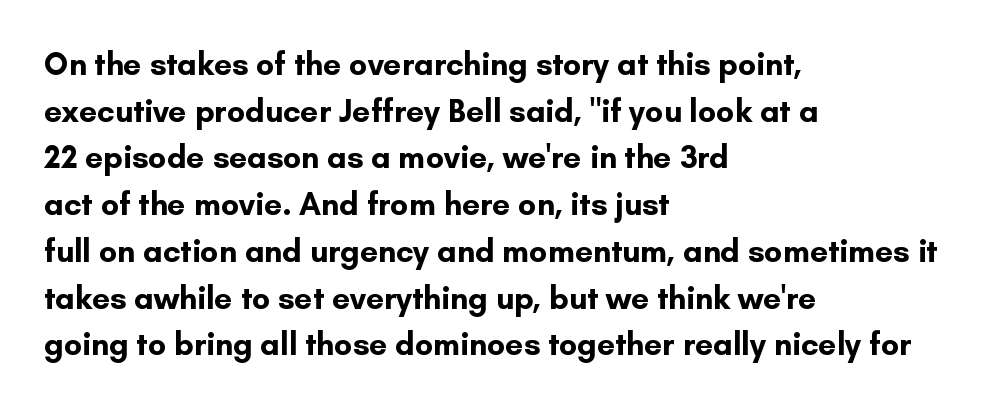
You could call the tracking neutral — neither tight nor loose. Students, observe: this is what conventionally led text looks like. No italicization has been applied; the sample stays upright. Stroke terminals: plain, sans-serif. Unmarked baselines from the first word to the last.
